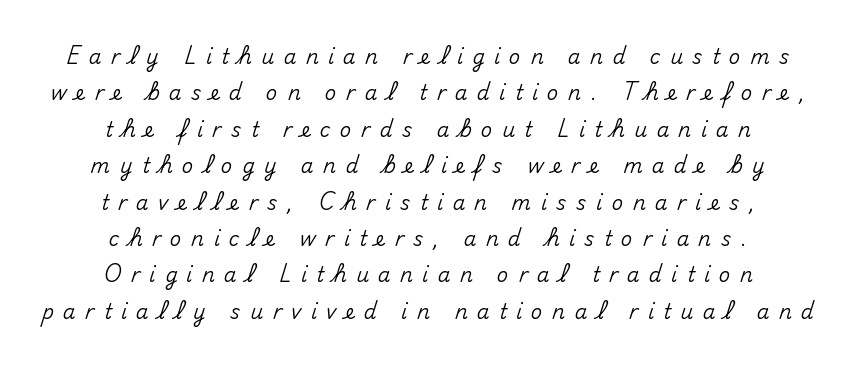
Q: Is the text italic (slanted)? A: Yes.
Q: Is the text underlined? A: No.
Q: How is the paragraph aligned? A: Centered.
Q: Is the spacing between letters normal or unusually wide? A: Unusually wide.
